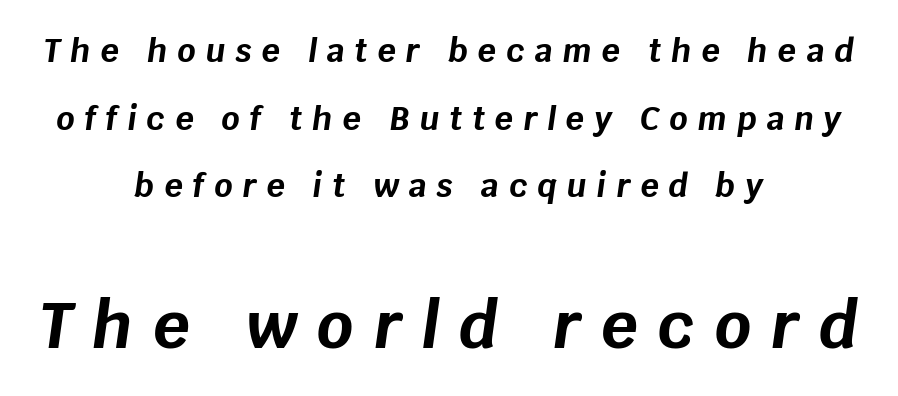
{"italic": "yes", "lean": "right", "slant_degrees": 8, "bold": "yes", "weight": "bold", "width": "normal", "stroke_contrast": "low", "x_height": "large", "monospaced": "no", "underline": "no", "align": "center", "line_spacing": "loose", "line_spacing_ratio": 2.11, "letter_spacing": "wide", "letter_spacing_em": 0.31, "larger_block": "second", "size_ratio": 2.0, "glyph_px": 64}
